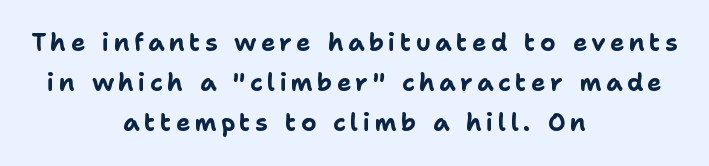
The image shows 24 px bold type, upright; set centered, normal line spacing (1.67x), not underlined.
